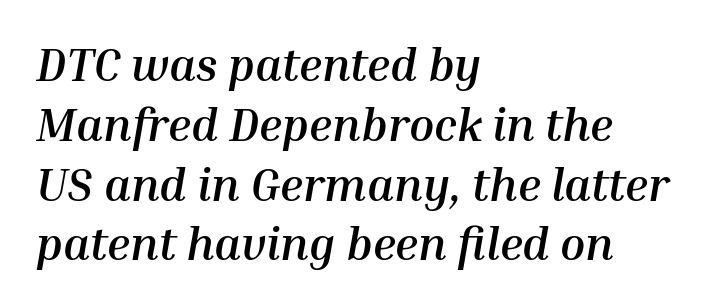
Do the characters align in a grid? No, the font is proportional. The compositor pushed each line to the left boundary. The tracking reads as untouched default to a designer's eye. Leading: standard.
